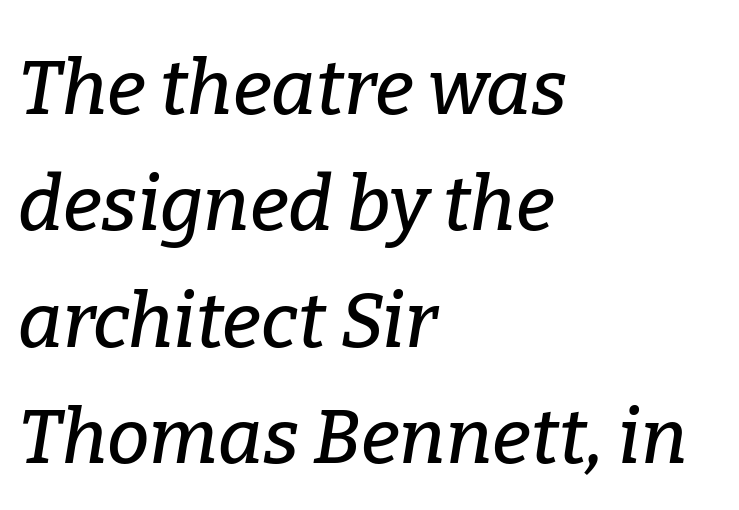
{"serif": "yes", "italic": "yes", "lean": "right", "slant_degrees": 9, "width": "normal", "stroke_contrast": "low", "x_height": "medium", "monospaced": "no", "underline": "no", "align": "left", "line_spacing": "normal", "line_spacing_ratio": 1.53, "letter_spacing": "normal", "letter_spacing_em": 0.0, "glyph_px": 76}
